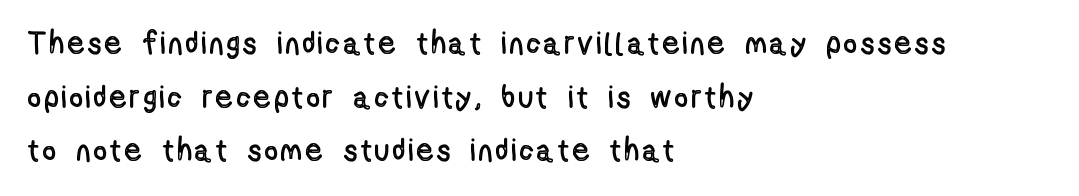
{"italic": "no", "width": "condensed", "x_height": "medium", "monospaced": "no", "underline": "no", "align": "left", "line_spacing_ratio": 1.73, "glyph_px": 31}
